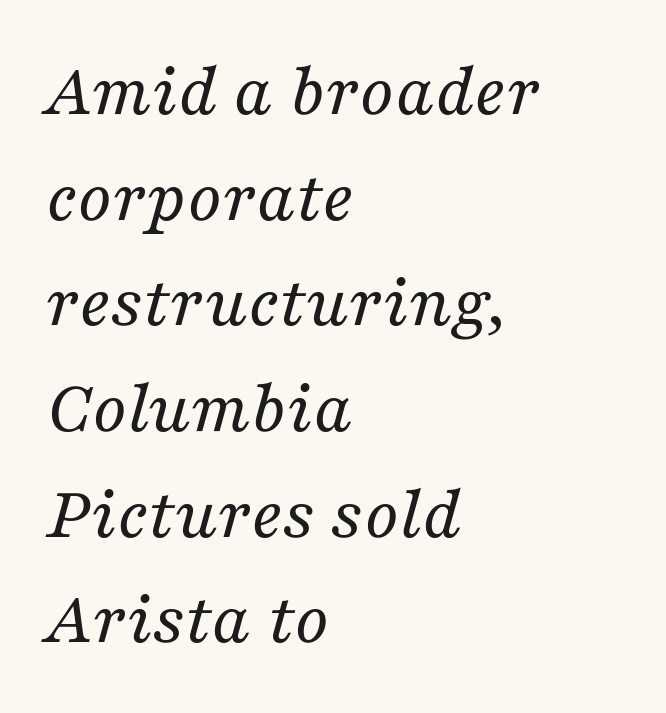
{"serif": "yes", "italic": "yes", "lean": "right", "slant_degrees": 16, "bold": "no", "weight": "regular", "width": "normal", "stroke_contrast": "medium", "x_height": "medium", "monospaced": "no", "underline": "no", "align": "left", "line_spacing": "normal", "line_spacing_ratio": 1.39, "letter_spacing": "normal", "letter_spacing_em": 0.0, "glyph_px": 76}
